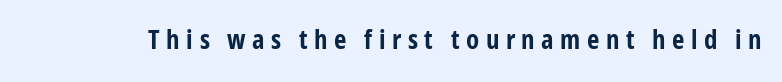
Q: Is the text bold? A: Yes.
Q: Is the text italic (slanted)? A: No, it is upright.
Q: Is the text underlined? A: No.
Q: Is the spacing between letters normal or unusually wide? A: Unusually wide.
